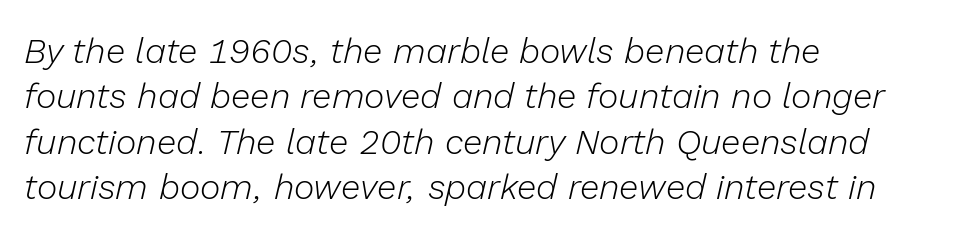
The image shows 35 px light type, italic (leaning right); set left-aligned, normal line spacing (1.3x), normal letter spacing, not underlined; low stroke contrast and a medium x-height.
